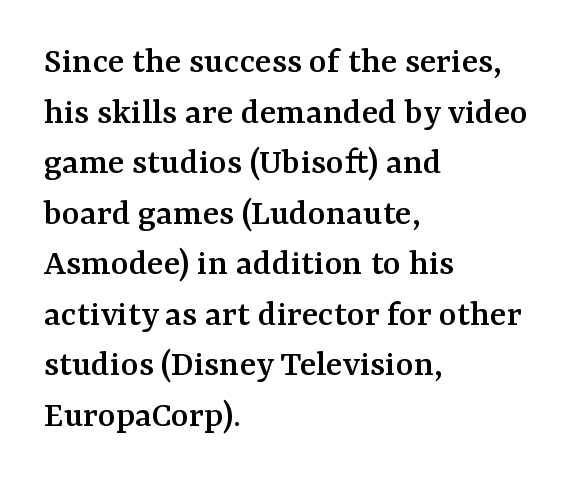
Q: Is the text italic (slanted)? A: No, it is upright.
Q: Is the typeface a serif or a sans-serif typeface? A: Serif.
Q: Is the text underlined? A: No.
Q: How is the paragraph aligned? A: Left-aligned.
Q: Is the spacing between letters normal or unusually wide? A: Normal.
Q: Is the spacing between lines tight, normal or loose? A: Normal.
Q: Width (condensed, normal, or wide)? A: Normal.
Q: Stroke contrast? A: Medium.
Q: x-height? A: Medium.
Q: Monospaced? A: No.
